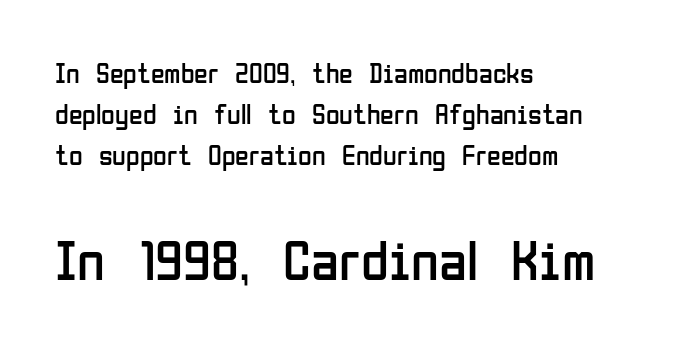
Caption: upper text group reduced, lower text group enlarged. Characters remain perfectly vertical along every line. The rows are spaced the way most documents space them. Where is the straight margin? On the left.
